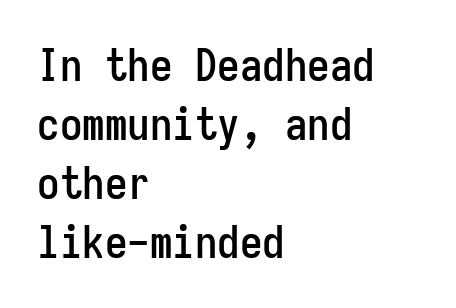
The image shows 45 px condensed sans-serif type, upright, monospaced; set left-aligned, normal line spacing (1.31x), normal letter spacing, not underlined; low stroke contrast and a medium x-height.
